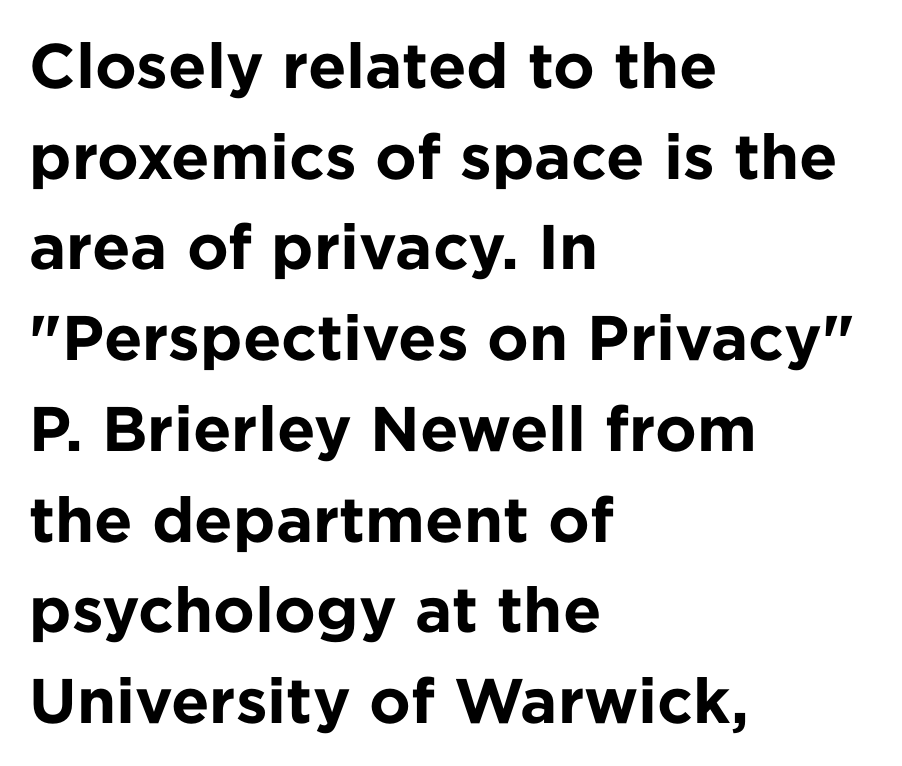
The rendering uses a bold face; every stroke is thick and dark. It's the straight-up-and-down kind of type. The gaps between neighbouring characters are ordinary and unremarkable. Descender tails drop into unmarked territory.
